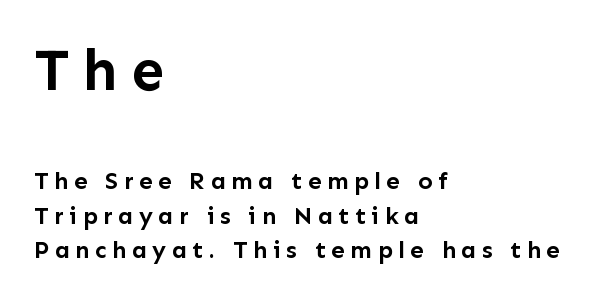
Line spacing here is normal. The strip under each line holds only bare page. In terms of letterform style, serifs are entirely absent. Character size in the leading block exceeds that of the trailing block. Alignment: flush left.
